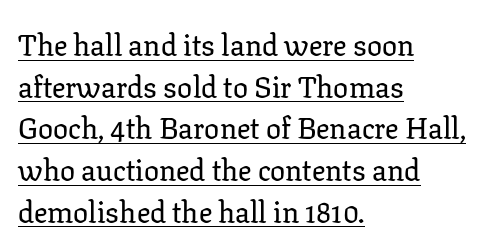
The face used here appears with an underline applied. The space between consecutive lines is moderate. Tracking value appears to be zero — textbook default spacing. A typesetter would mark this as roman, not italic. The glyphs in this specimen are seriffed.
